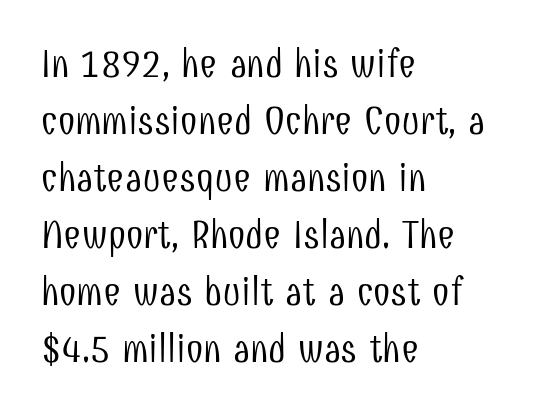
The image shows 39 px light, condensed sans-serif type, upright; set left-aligned, normal line spacing (1.46x), normal letter spacing, not underlined; low stroke contrast and a medium x-height.
